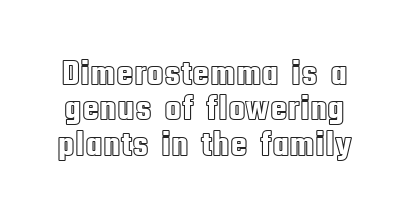
{"italic": "no", "width": "condensed", "x_height": "large", "monospaced": "no", "underline": "no", "line_spacing": "tight", "line_spacing_ratio": 0.98, "letter_spacing": "normal", "letter_spacing_em": 0.0, "glyph_px": 36}
